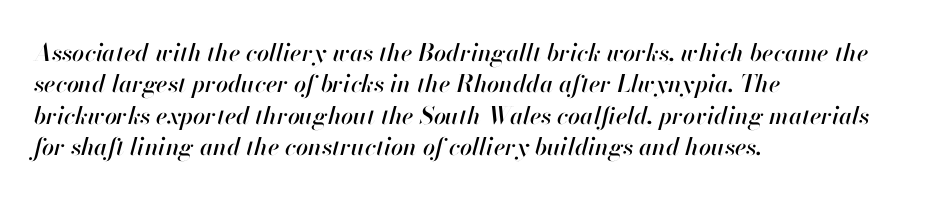
{"italic": "yes", "lean": "right", "slant_degrees": 13, "underline": "no", "align": "left", "line_spacing": "normal", "line_spacing_ratio": 1.31, "letter_spacing": "normal", "letter_spacing_em": 0.0, "glyph_px": 24}
